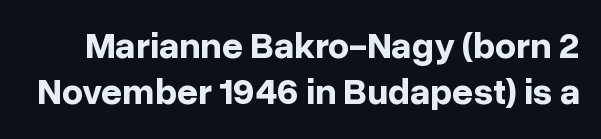
{"serif": "no", "italic": "no", "bold": "yes", "weight": "bold", "width": "normal", "stroke_contrast": "low", "x_height": "medium", "monospaced": "no", "underline": "no", "line_spacing": "normal", "line_spacing_ratio": 1.25, "letter_spacing": "normal", "letter_spacing_em": 0.0, "glyph_px": 37}
